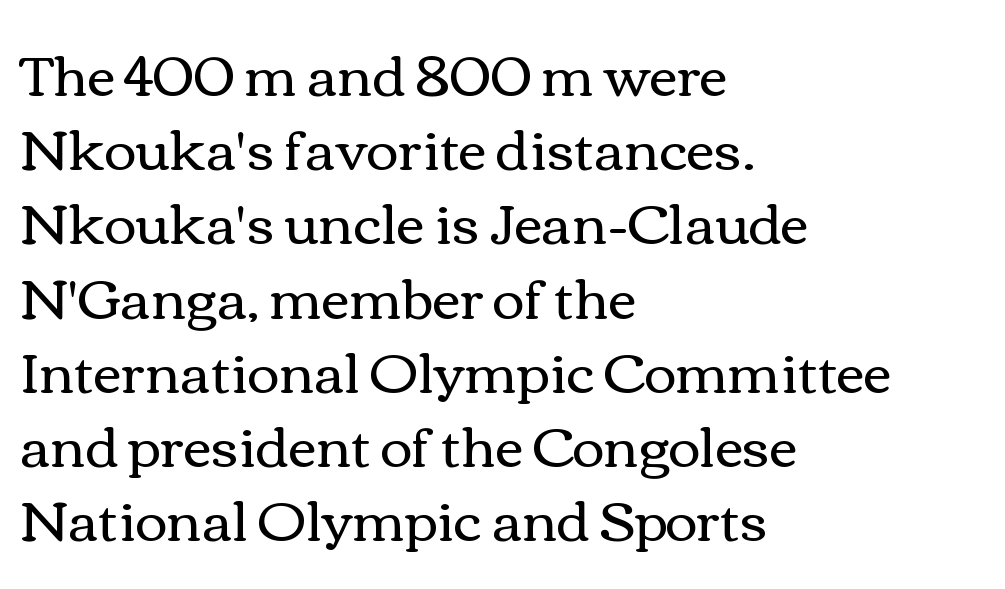
Do the characters align in a grid? No, the font is proportional. The specimen reads as upright at a glance. The lines sit at an ordinary, default distance from one another. The passage is arranged the way most books set body copy — flush left. Underline: absent. The face used here is rendered with its standard letterfit.
